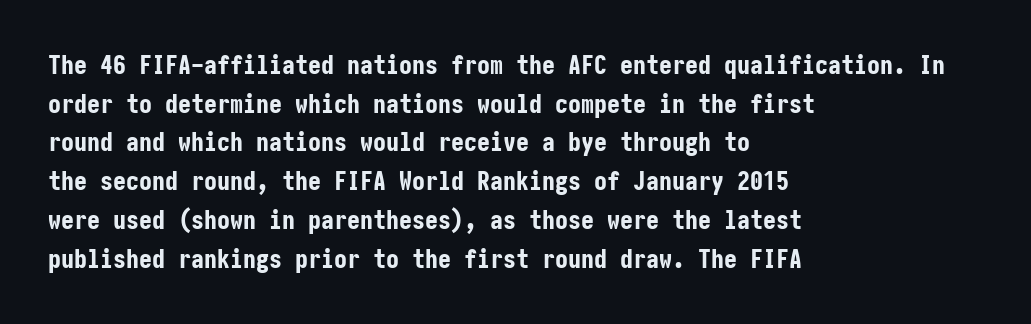
Leading: standard. Glyph-to-glyph distance matches everyday printed text. The face used here has the dense, thick strokes of a bold. These lines stack with their left ends in a neat column.
